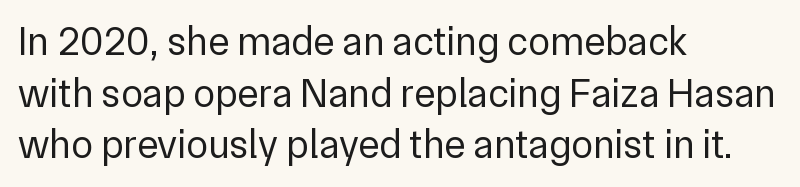
Type style note: lacks serifs. Regular leading. Upright lettering throughout. Which margin do the lines hug? The left one — the right edge is uneven.
